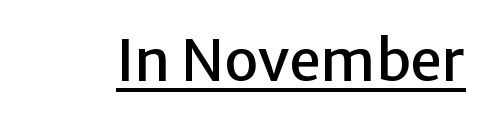
The image shows 57 px sans-serif type, upright; set normal letter spacing, underlined; low stroke contrast and a medium x-height.
